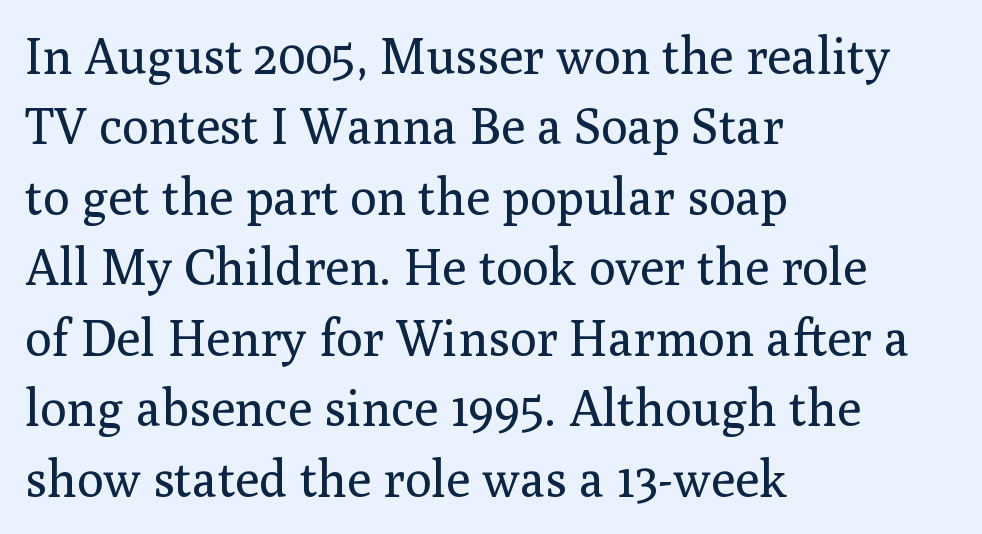
Q: Is the text bold? A: No.
Q: Is the text italic (slanted)? A: No, it is upright.
Q: Is the typeface a serif or a sans-serif typeface? A: Serif.
Q: Is the text underlined? A: No.
Q: How is the paragraph aligned? A: Left-aligned.
Q: Is the spacing between letters normal or unusually wide? A: Normal.
Q: Is the spacing between lines tight, normal or loose? A: Normal.
Q: Width (condensed, normal, or wide)? A: Normal.
Q: Stroke contrast? A: Medium.
Q: x-height? A: Medium.
Q: Monospaced? A: No.
